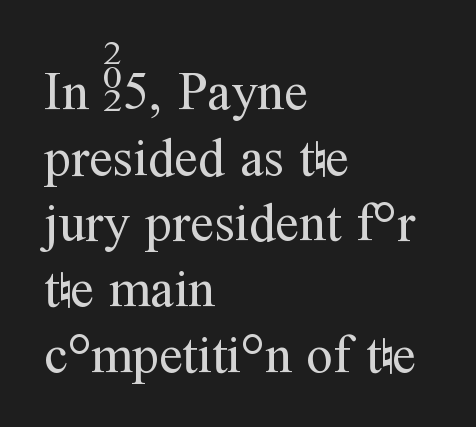
{"serif": "yes", "italic": "no", "bold": "no", "weight": "regular", "width": "normal", "stroke_contrast": "medium", "x_height": "medium", "monospaced": "no", "underline": "no", "align": "left", "line_spacing_ratio": 1.24, "letter_spacing": "normal", "letter_spacing_em": 0.0, "glyph_px": 53}
